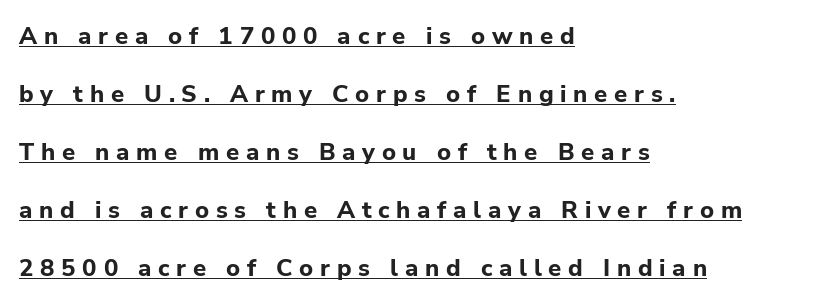
{"italic": "no", "bold": "yes", "underline": "yes", "align": "left", "line_spacing": "loose", "line_spacing_ratio": 2.42, "letter_spacing": "wide", "letter_spacing_em": 0.28, "glyph_px": 24}
